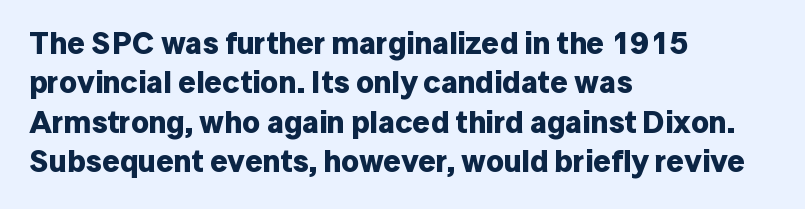
Q: Is the text bold? A: Yes.
Q: Is the text italic (slanted)? A: No, it is upright.
Q: Is the typeface a serif or a sans-serif typeface? A: Sans-serif.
Q: Is the text underlined? A: No.
Q: How is the paragraph aligned? A: Left-aligned.
Q: Is the spacing between letters normal or unusually wide? A: Normal.
Q: Is the spacing between lines tight, normal or loose? A: Normal.
Q: Width (condensed, normal, or wide)? A: Normal.
Q: Stroke contrast? A: Low.
Q: x-height? A: Medium.
Q: Monospaced? A: No.
